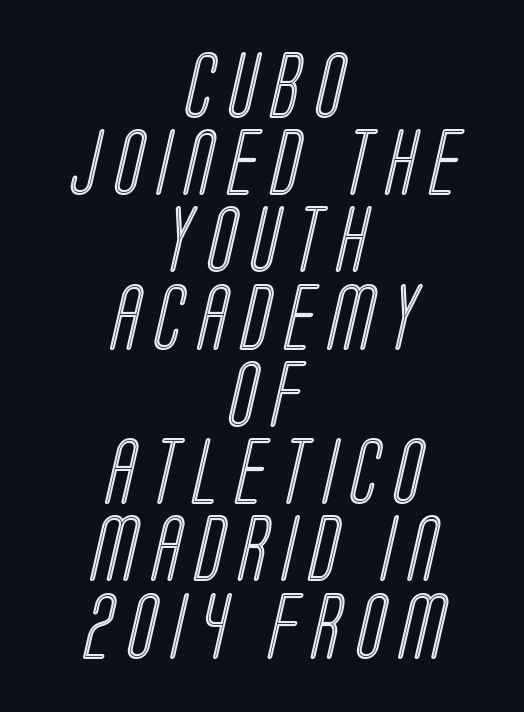
{"width": "condensed", "x_height": "large", "monospaced": "no", "underline": "no", "align": "center", "line_spacing_ratio": 1.17, "letter_spacing": "wide", "letter_spacing_em": 0.23, "glyph_px": 66}
